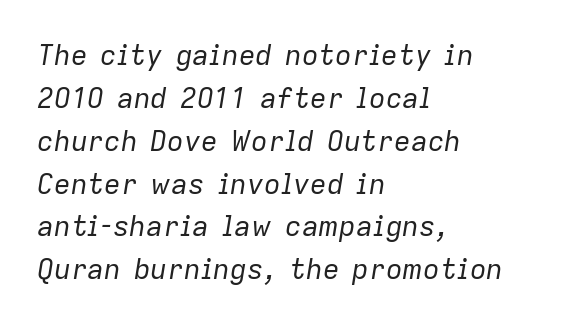
Q: Is the text bold? A: No.
Q: Is the text italic (slanted)? A: Yes, it leans right by about 9 degrees.
Q: Is the text underlined? A: No.
Q: How is the paragraph aligned? A: Left-aligned.
Q: Is the spacing between letters normal or unusually wide? A: Normal.
Q: Is the spacing between lines tight, normal or loose? A: Normal.
Q: Width (condensed, normal, or wide)? A: Normal.
Q: Stroke contrast? A: Low.
Q: x-height? A: Medium.
Q: Monospaced? A: No.
